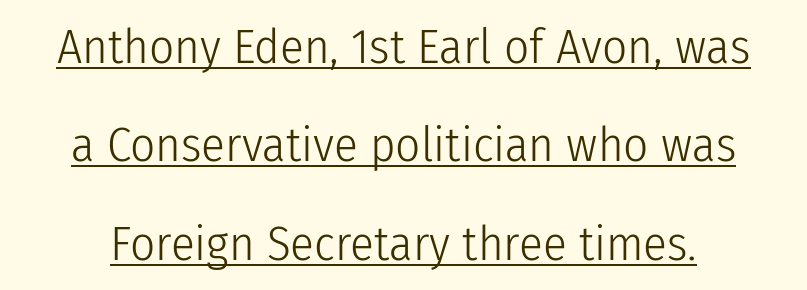
Q: Is the text bold? A: No.
Q: Is the text italic (slanted)? A: No, it is upright.
Q: Is the typeface a serif or a sans-serif typeface? A: Sans-serif.
Q: Is the text underlined? A: Yes.
Q: Is the spacing between letters normal or unusually wide? A: Normal.
Q: Is the spacing between lines tight, normal or loose? A: Loose.
Q: Width (condensed, normal, or wide)? A: Condensed.
Q: Stroke contrast? A: Low.
Q: x-height? A: Medium.
Q: Monospaced? A: No.
